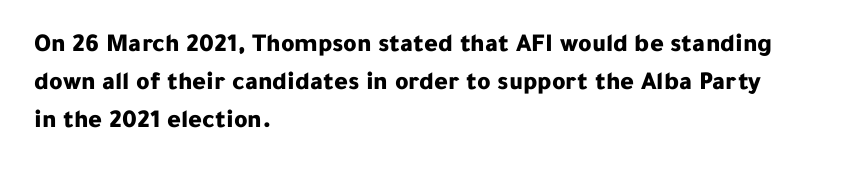
Horizontal alignment here is leftward, the default for most running prose. Nothing unusual about the tracking: characters are spaced as the font intends. Students, observe: this is what conventionally led text looks like. Does the lettering tilt? It doesn't — this is upright.
